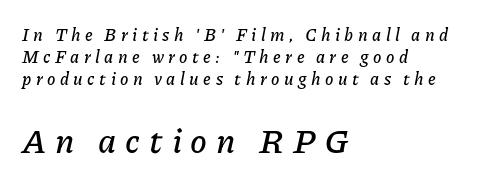
Q: Is the text italic (slanted)? A: Yes, it leans right by about 11 degrees.
Q: Is the text underlined? A: No.
Q: How is the paragraph aligned? A: Left-aligned.
Q: Is the spacing between letters normal or unusually wide? A: Unusually wide.
Q: Is the spacing between lines tight, normal or loose? A: Normal.
Q: Which block of text is set in a larger size, the first (top) or the second (bottom)? A: The second (bottom) one.
Q: Width (condensed, normal, or wide)? A: Normal.
Q: Stroke contrast? A: Low.
Q: x-height? A: Medium.
Q: Monospaced? A: No.
